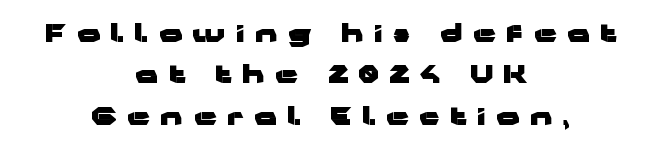
The image shows 25 px bold type, upright; set centered, normal line spacing (1.66x), unusually wide letter spacing (+0.43 em), not underlined.
